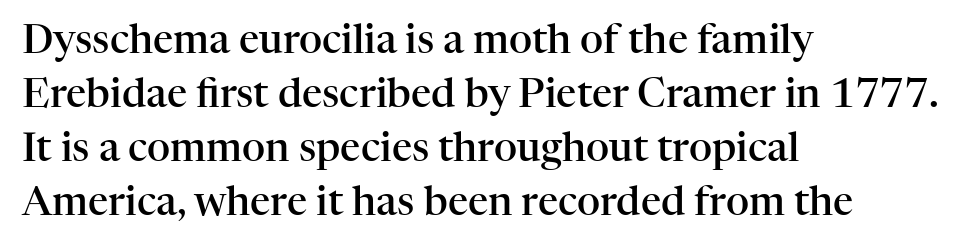
Q: Is the text bold? A: Semi-bold.
Q: Is the text italic (slanted)? A: No, it is upright.
Q: Is the typeface a serif or a sans-serif typeface? A: Serif.
Q: Is the text underlined? A: No.
Q: How is the paragraph aligned? A: Left-aligned.
Q: Is the spacing between letters normal or unusually wide? A: Normal.
Q: Is the spacing between lines tight, normal or loose? A: Normal.
Q: Width (condensed, normal, or wide)? A: Normal.
Q: Stroke contrast? A: High.
Q: x-height? A: Medium.
Q: Monospaced? A: No.
